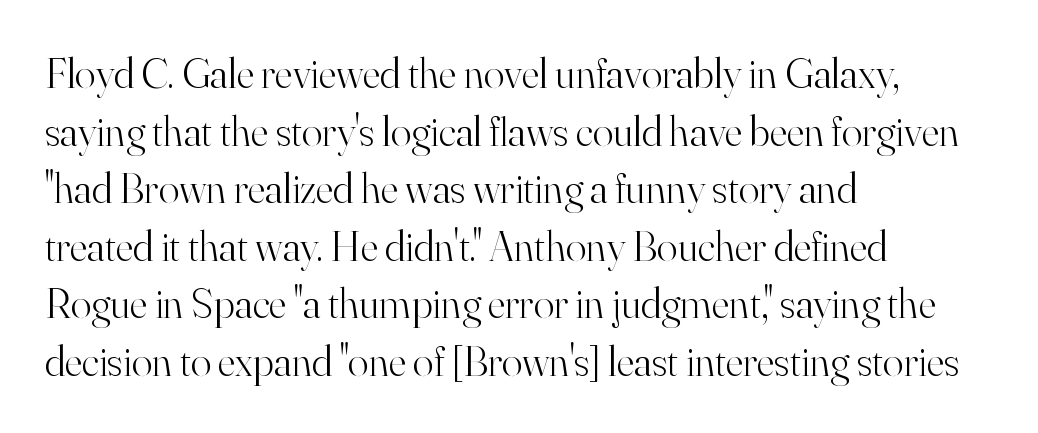
Q: Is the text bold? A: No.
Q: Is the text italic (slanted)? A: No, it is upright.
Q: Is the typeface a serif or a sans-serif typeface? A: Serif.
Q: Is the text underlined? A: No.
Q: How is the paragraph aligned? A: Left-aligned.
Q: Is the spacing between letters normal or unusually wide? A: Normal.
Q: Is the spacing between lines tight, normal or loose? A: Normal.
Q: Width (condensed, normal, or wide)? A: Normal.
Q: Stroke contrast? A: High.
Q: x-height? A: Small.
Q: Monospaced? A: No.
